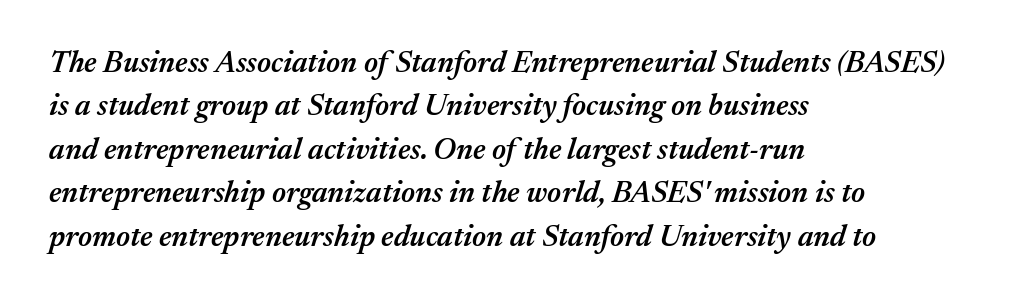
{"italic": "yes", "lean": "right", "slant_degrees": 17, "bold": "semi", "weight": "semibold", "width": "normal", "stroke_contrast": "medium", "x_height": "medium", "monospaced": "no", "underline": "no", "align": "left", "line_spacing": "normal", "line_spacing_ratio": 1.45, "letter_spacing": "normal", "letter_spacing_em": 0.0, "glyph_px": 30}
